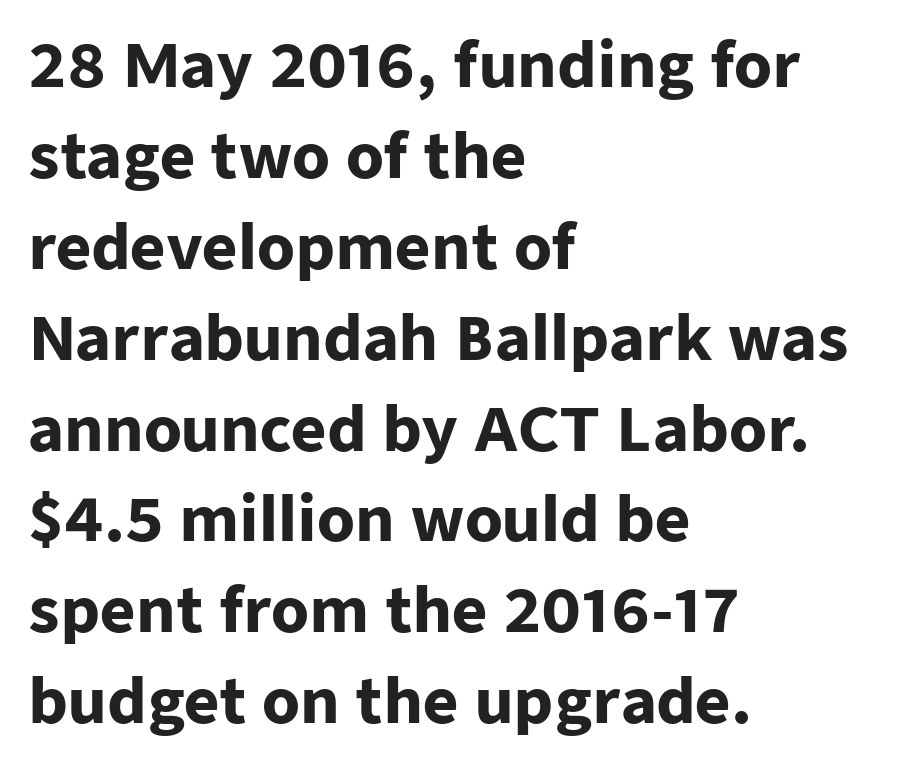
The image shows 61 px heavy sans-serif type, upright; set left-aligned, normal line spacing (1.49x), normal letter spacing, not underlined; low stroke contrast and a medium x-height.
